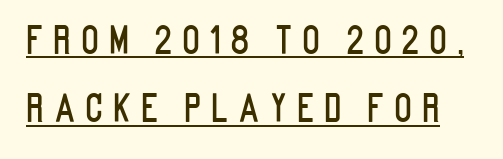
{"serif": "no", "italic": "no", "width": "condensed", "stroke_contrast": "low", "x_height": "large", "monospaced": "no", "underline": "yes", "line_spacing_ratio": 1.85, "letter_spacing": "wide", "letter_spacing_em": 0.26, "glyph_px": 37}
